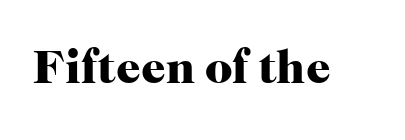
{"serif": "yes", "italic": "no", "bold": "yes", "weight": "heavy", "width": "normal", "stroke_contrast": "high", "x_height": "medium", "monospaced": "no", "underline": "no", "letter_spacing": "normal", "letter_spacing_em": 0.0, "glyph_px": 48}
